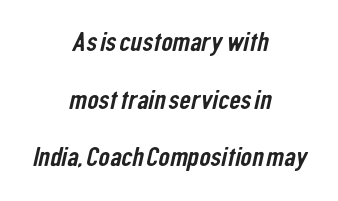
The image shows 28 px condensed sans-serif type; set centered, loose line spacing (2.06x), normal letter spacing, not underlined; low stroke contrast and a medium x-height.
